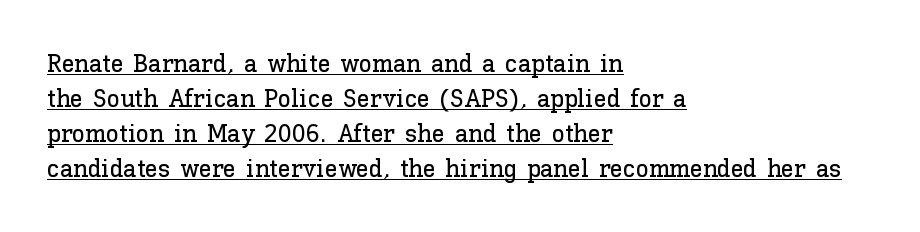
{"italic": "no", "underline": "yes", "align": "left", "line_spacing": "normal", "line_spacing_ratio": 1.35, "letter_spacing": "normal", "letter_spacing_em": 0.0, "glyph_px": 26}
